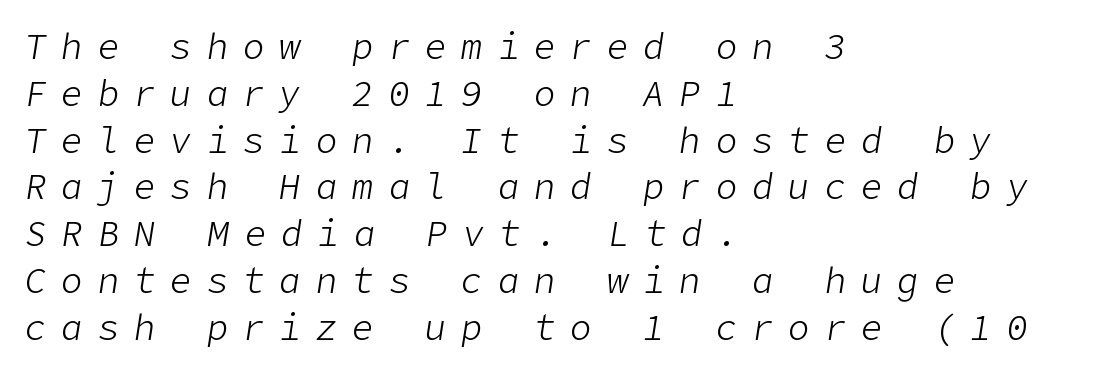
The image shows 36 px light type, italic (leaning right); set left-aligned, normal line spacing (1.3x), unusually wide letter spacing (+0.41 em), not underlined; low stroke contrast and a medium x-height.
